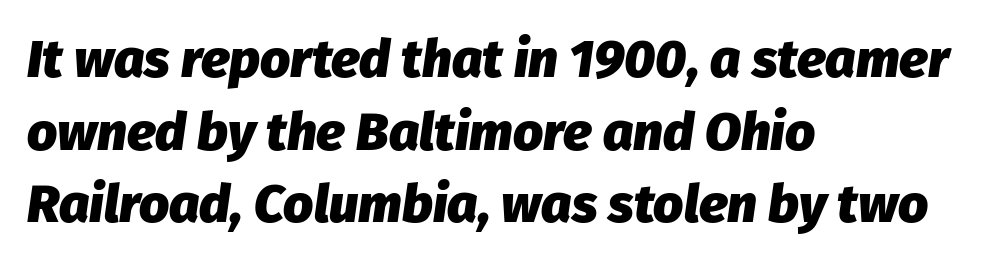
The image shows 53 px heavy type, italic (leaning right); set left-aligned, normal line spacing (1.37x), normal letter spacing, not underlined; low stroke contrast and a medium x-height.
